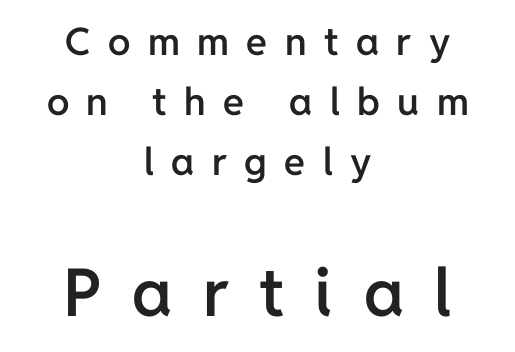
Q: Is the text bold? A: Semi-bold.
Q: Is the text italic (slanted)? A: No, it is upright.
Q: Is the typeface a serif or a sans-serif typeface? A: Sans-serif.
Q: Is the text underlined? A: No.
Q: How is the paragraph aligned? A: Centered.
Q: Is the spacing between letters normal or unusually wide? A: Unusually wide.
Q: Is the spacing between lines tight, normal or loose? A: Normal.
Q: Which block of text is set in a larger size, the first (top) or the second (bottom)? A: The second (bottom) one.
Q: Width (condensed, normal, or wide)? A: Normal.
Q: Stroke contrast? A: Low.
Q: x-height? A: Medium.
Q: Monospaced? A: No.
